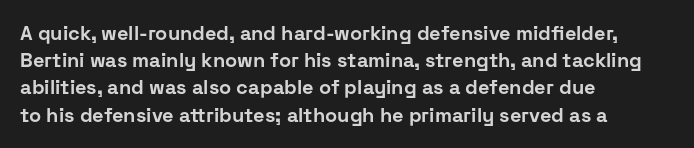
The image shows 20 px bold type, upright; set left-aligned, normal line spacing (1.36x), normal letter spacing, not underlined.
